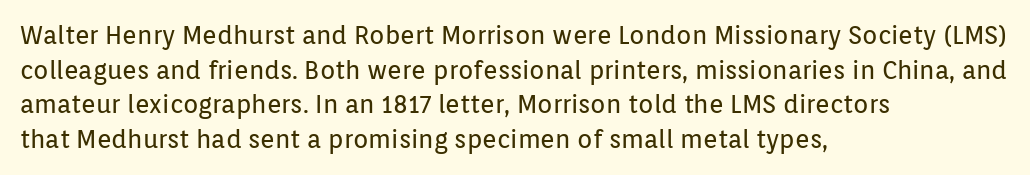
Q: Is the text bold? A: No.
Q: Is the text italic (slanted)? A: No, it is upright.
Q: Is the text underlined? A: No.
Q: How is the paragraph aligned? A: Left-aligned.
Q: Is the spacing between letters normal or unusually wide? A: Normal.
Q: Is the spacing between lines tight, normal or loose? A: Normal.
